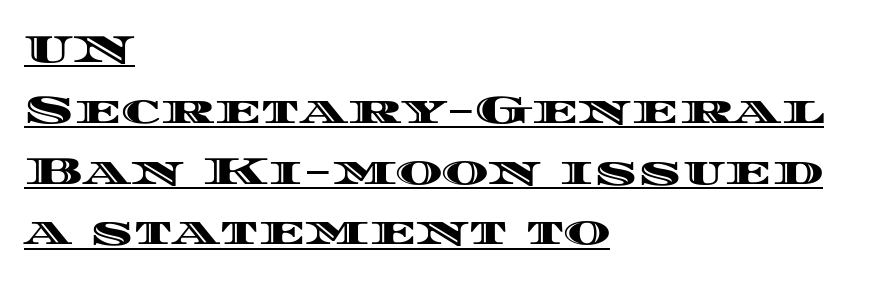
Q: Is the text italic (slanted)? A: No, it is upright.
Q: Is the text underlined? A: Yes.
Q: How is the paragraph aligned? A: Left-aligned.
Q: Is the spacing between letters normal or unusually wide? A: Normal.
Q: Is the spacing between lines tight, normal or loose? A: Normal.
Q: Width (condensed, normal, or wide)? A: Wide.
Q: x-height? A: Large.
Q: Monospaced? A: No.
